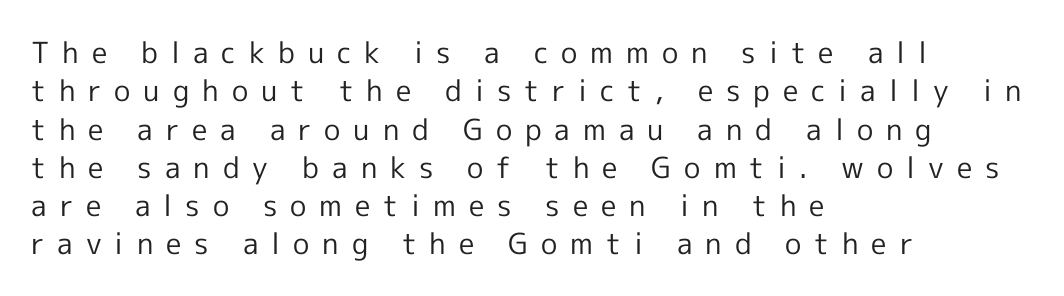
Q: Is the text bold? A: No.
Q: Is the text italic (slanted)? A: No, it is upright.
Q: Is the typeface a serif or a sans-serif typeface? A: Sans-serif.
Q: Is the text underlined? A: No.
Q: How is the paragraph aligned? A: Left-aligned.
Q: Is the spacing between letters normal or unusually wide? A: Unusually wide.
Q: Is the spacing between lines tight, normal or loose? A: Normal.
Q: Width (condensed, normal, or wide)? A: Normal.
Q: x-height? A: Medium.
Q: Monospaced? A: No.
